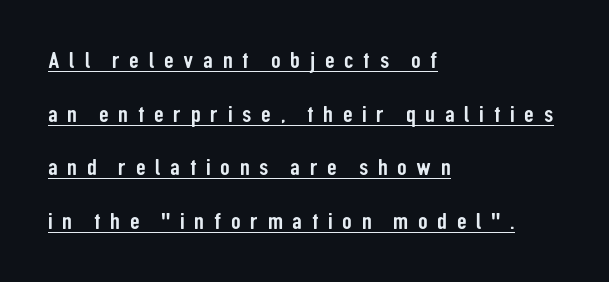
Italic: no, the glyphs are upright roman. Notice how the passage keeps a crisp vertical edge on the left only. The rendered words wear a rule along their underside. The type is letterspaced generously, with wide tracking.
